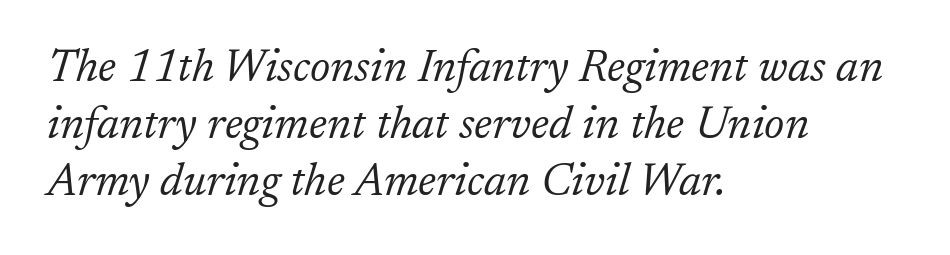
Q: Is the text bold? A: No.
Q: Is the text italic (slanted)? A: Yes, it leans right by about 17 degrees.
Q: Is the typeface a serif or a sans-serif typeface? A: Serif.
Q: Is the text underlined? A: No.
Q: How is the paragraph aligned? A: Left-aligned.
Q: Is the spacing between letters normal or unusually wide? A: Normal.
Q: Is the spacing between lines tight, normal or loose? A: Normal.
Q: Width (condensed, normal, or wide)? A: Normal.
Q: Stroke contrast? A: Low.
Q: x-height? A: Medium.
Q: Monospaced? A: No.
